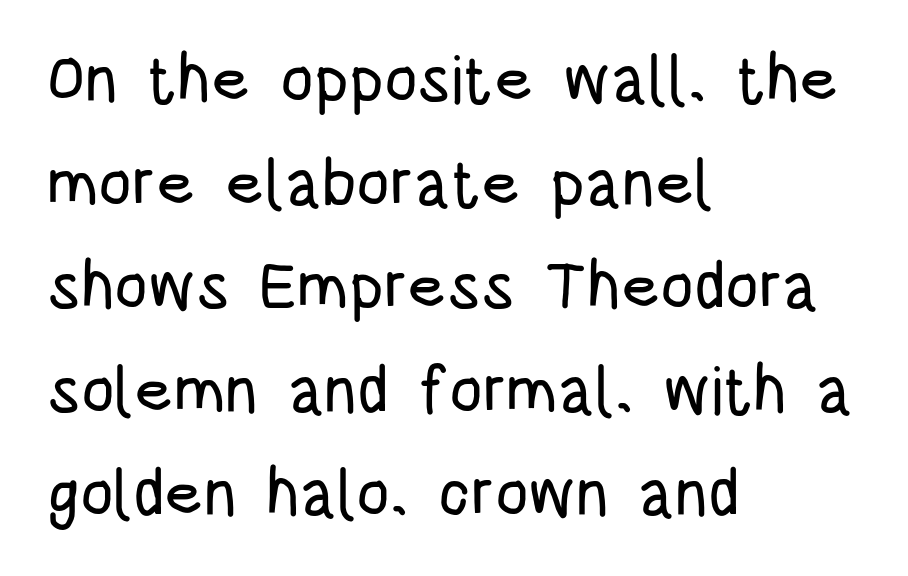
Q: Is the text italic (slanted)? A: No, it is upright.
Q: Is the typeface a serif or a sans-serif typeface? A: Sans-serif.
Q: Is the text underlined? A: No.
Q: How is the paragraph aligned? A: Left-aligned.
Q: Is the spacing between letters normal or unusually wide? A: Normal.
Q: Is the spacing between lines tight, normal or loose? A: Normal.
Q: Width (condensed, normal, or wide)? A: Condensed.
Q: Stroke contrast? A: Low.
Q: x-height? A: Large.
Q: Monospaced? A: No.
